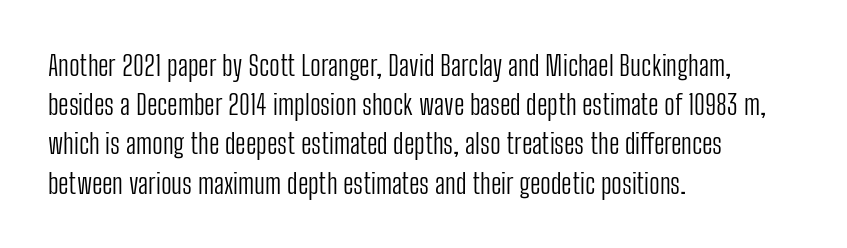
Q: Is the text bold? A: No.
Q: Is the text italic (slanted)? A: No, it is upright.
Q: Is the typeface a serif or a sans-serif typeface? A: Sans-serif.
Q: Is the text underlined? A: No.
Q: How is the paragraph aligned? A: Left-aligned.
Q: Is the spacing between letters normal or unusually wide? A: Normal.
Q: Is the spacing between lines tight, normal or loose? A: Normal.
Q: Width (condensed, normal, or wide)? A: Condensed.
Q: Stroke contrast? A: Low.
Q: x-height? A: Medium.
Q: Monospaced? A: No.
